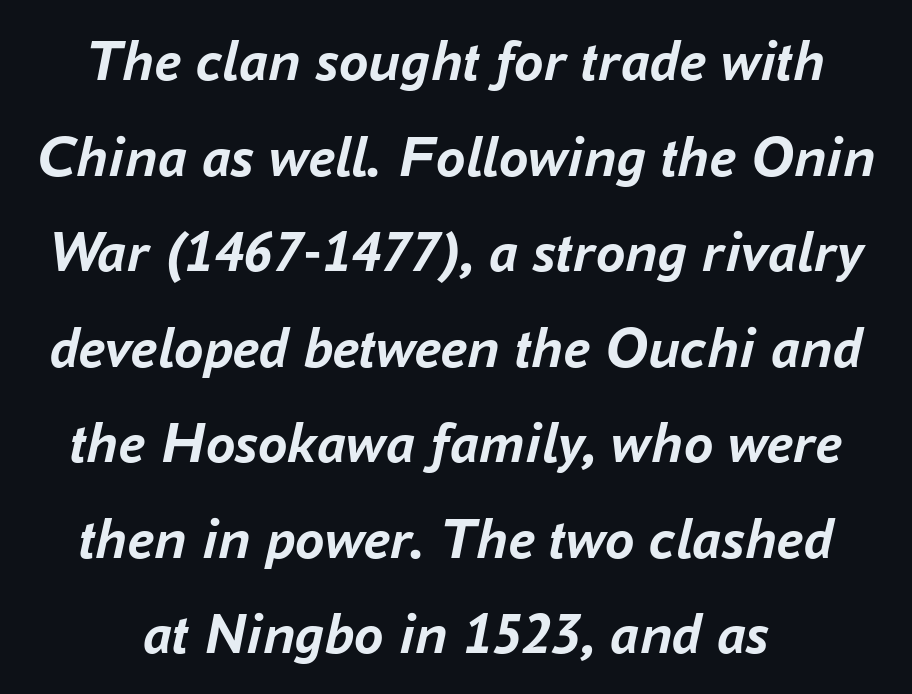
{"italic": "yes", "lean": "right", "slant_degrees": 16, "bold": "yes", "weight": "semibold", "width": "normal", "stroke_contrast": "low", "x_height": "medium", "monospaced": "no", "underline": "no", "line_spacing": "normal", "line_spacing_ratio": 1.62, "letter_spacing": "normal", "letter_spacing_em": 0.0, "glyph_px": 59}
